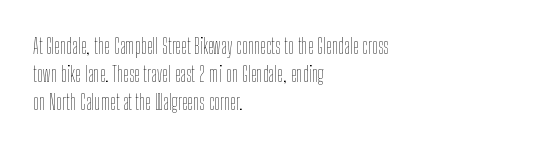
Visually the block forms a straight wall on the left and a jagged coastline on the right. Style check: upright. Bold? No — there's no thickening of the strokes. Notice how descenders clear the ascenders below comfortably — that's standard leading. Each word holds together tightly as a unit, with standard inter-letter gaps.
